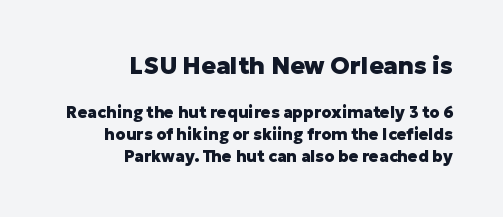
The strip under each line holds only bare page. Tall strokes in this sample are plumb rather than angled. Nothing unusual about the tracking: characters are spaced as the font intends. These words are printed bold, with thick strokes throughout. The rendering uses a moderate line-height, typical for paragraphs.
